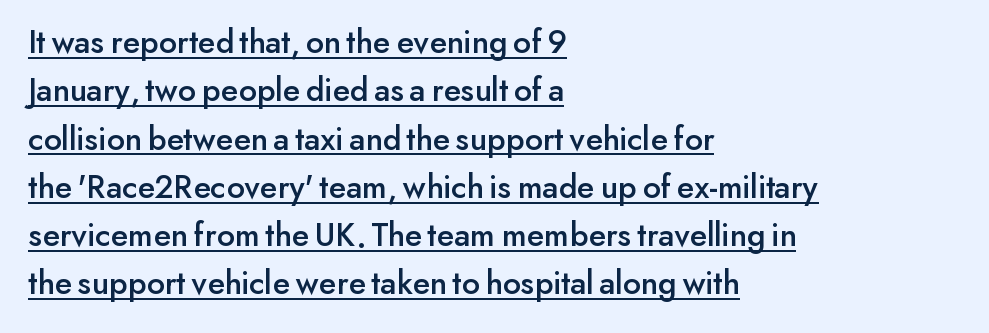
The typesetter has applied underlining to the passage shown. Rows of type keep a routine distance in the vertical direction. Glyph-to-glyph distance matches everyday printed text. You can tell from the bare stems that sans-serif type was used.
